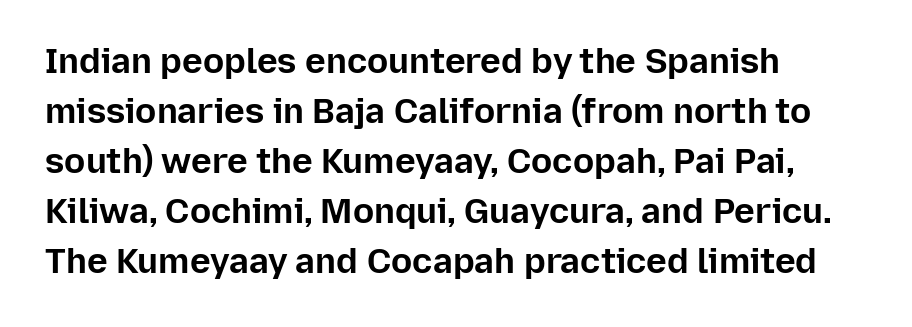
{"serif": "no", "italic": "no", "bold": "yes", "weight": "bold", "width": "normal", "stroke_contrast": "low", "x_height": "medium", "monospaced": "no", "underline": "no", "align": "left", "line_spacing": "normal", "line_spacing_ratio": 1.43, "letter_spacing": "normal", "letter_spacing_em": 0.0, "glyph_px": 35}
